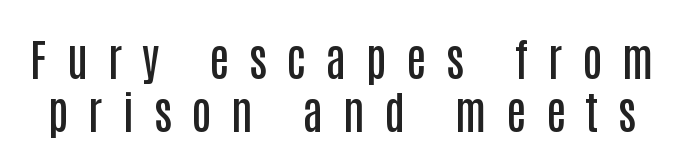
Q: Is the text bold? A: Semi-bold.
Q: Is the text italic (slanted)? A: No, it is upright.
Q: Is the typeface a serif or a sans-serif typeface? A: Sans-serif.
Q: Is the text underlined? A: No.
Q: Is the spacing between letters normal or unusually wide? A: Unusually wide.
Q: Width (condensed, normal, or wide)? A: Condensed.
Q: Stroke contrast? A: Low.
Q: x-height? A: Large.
Q: Monospaced? A: No.
